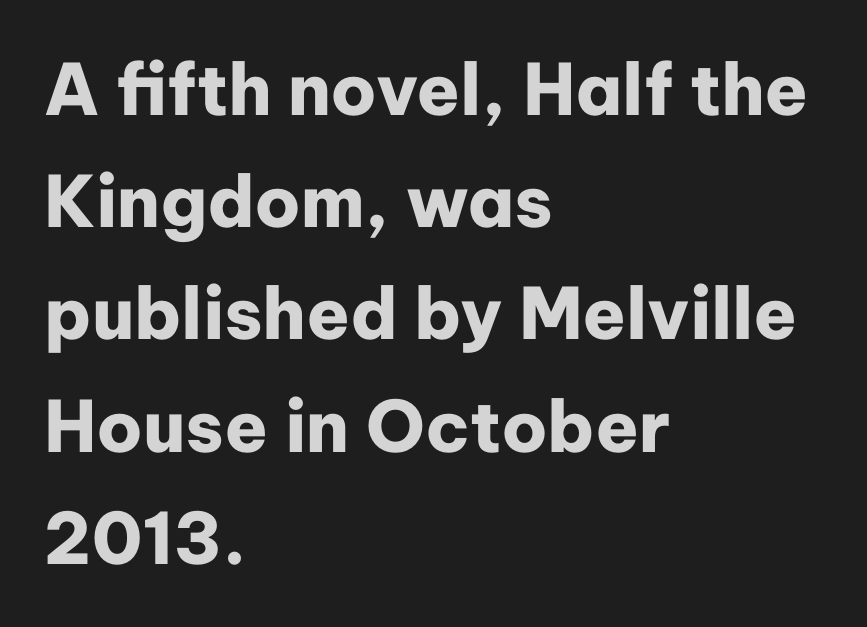
The image shows 71 px heavy sans-serif type, upright; set left-aligned, normal line spacing (1.58x), normal letter spacing, not underlined; low stroke contrast and a medium x-height.
